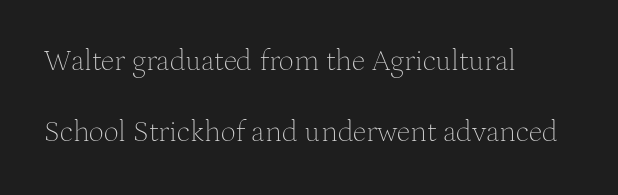
The image shows 30 px thin serif type, upright; set left-aligned, loose line spacing (2.37x), normal letter spacing, not underlined; medium stroke contrast and a medium x-height.
